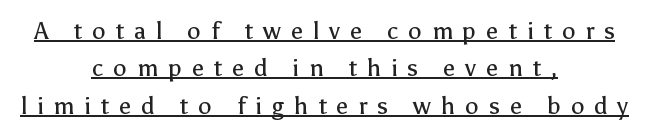
Q: Is the text bold? A: No.
Q: Is the text italic (slanted)? A: No, it is upright.
Q: Is the text underlined? A: Yes.
Q: How is the paragraph aligned? A: Centered.
Q: Is the spacing between letters normal or unusually wide? A: Unusually wide.
Q: Is the spacing between lines tight, normal or loose? A: Normal.
